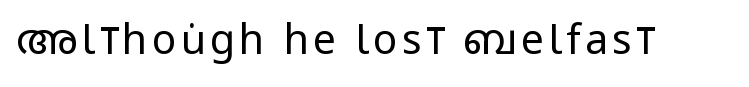
Q: Is the text bold? A: No.
Q: Is the text italic (slanted)? A: No, it is upright.
Q: Is the typeface a serif or a sans-serif typeface? A: Sans-serif.
Q: Is the text underlined? A: No.
Q: Width (condensed, normal, or wide)? A: Condensed.
Q: Stroke contrast? A: Low.
Q: x-height? A: Large.
Q: Monospaced? A: No.
